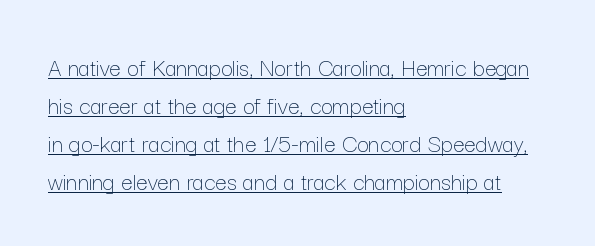
The image shows 26 px text type, upright; set left-aligned, normal line spacing (1.46x), normal letter spacing, underlined.
